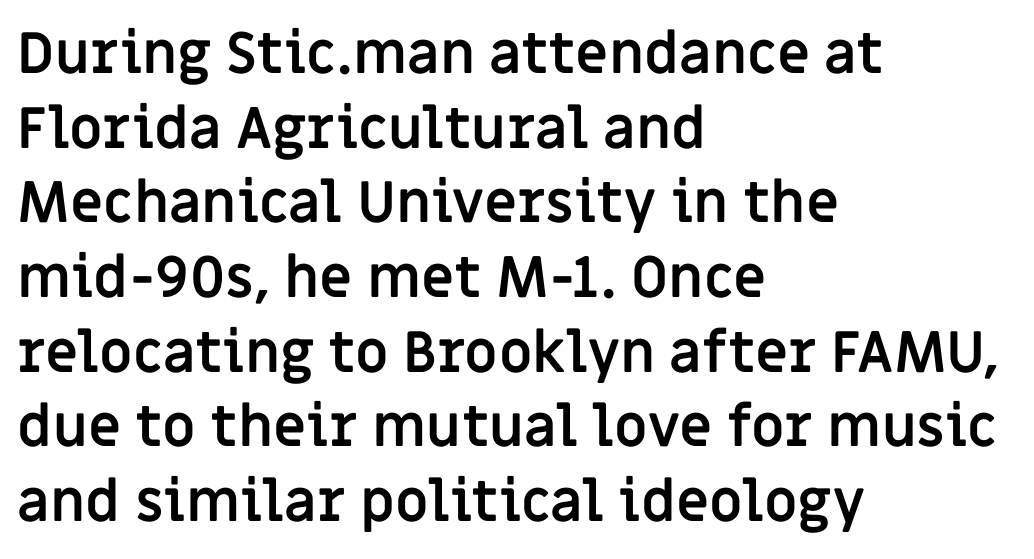
{"serif": "no", "italic": "no", "bold": "yes", "weight": "semibold", "width": "normal", "stroke_contrast": "low", "x_height": "large", "monospaced": "no", "underline": "no", "align": "left", "line_spacing": "normal", "line_spacing_ratio": 1.31, "letter_spacing": "normal", "letter_spacing_em": 0.0, "glyph_px": 57}
